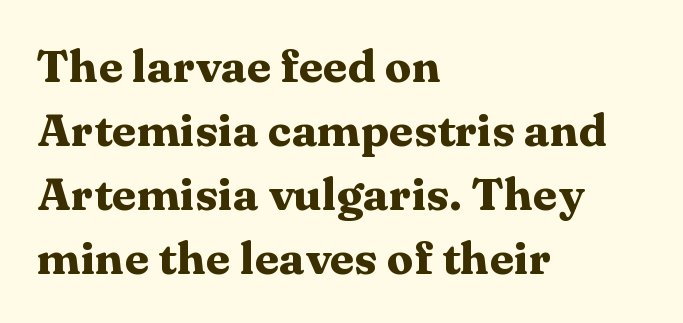
Typographically, this falls in the serif category. In terms of leading, this rendering sits right in the middle. The letters advance in unequal steps, a hallmark of proportional type. Does the copy run flush right? No — it runs flush left. Typesetter's note: full bold, strokes at maximum text heaviness.
